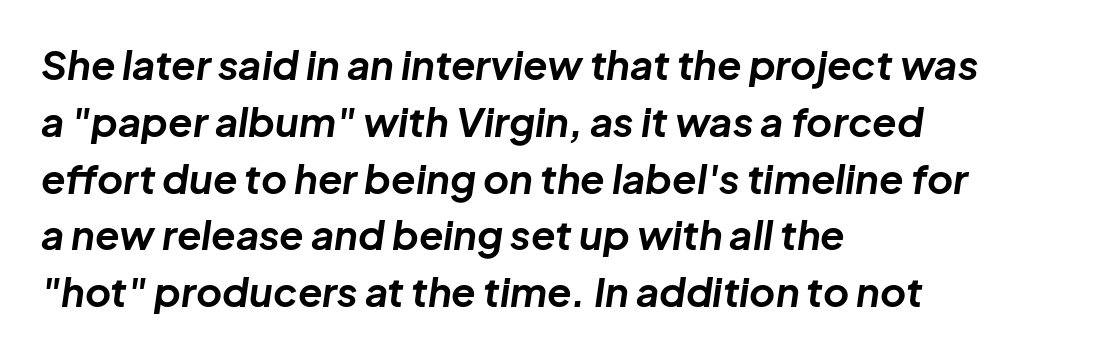
These lines carry a lot of weight — the face is fully bold. Here the designer chose a conventional face with non-uniform glyph widths. The rows are spaced the way most documents space them. Nobody drew a line under any word here. Slanted lettering throughout.
